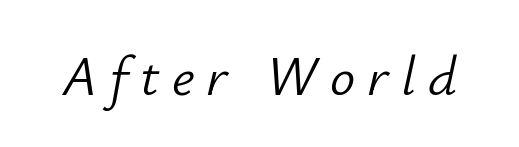
Any mark beneath the type? The region is blank. Weight: in the light-to-regular range. Tracking here is generous; glyphs stand well apart from one another. These lines were composed using italics.
